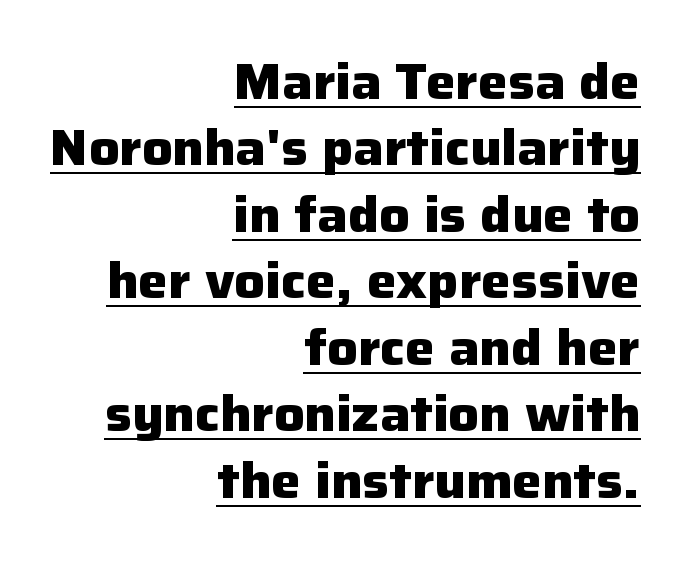
Q: Is the text bold? A: Yes.
Q: Is the text italic (slanted)? A: No, it is upright.
Q: Is the typeface a serif or a sans-serif typeface? A: Sans-serif.
Q: Is the text underlined? A: Yes.
Q: How is the paragraph aligned? A: Right-aligned.
Q: Is the spacing between letters normal or unusually wide? A: Normal.
Q: Is the spacing between lines tight, normal or loose? A: Normal.
Q: Width (condensed, normal, or wide)? A: Normal.
Q: Stroke contrast? A: Low.
Q: x-height? A: Medium.
Q: Monospaced? A: No.
